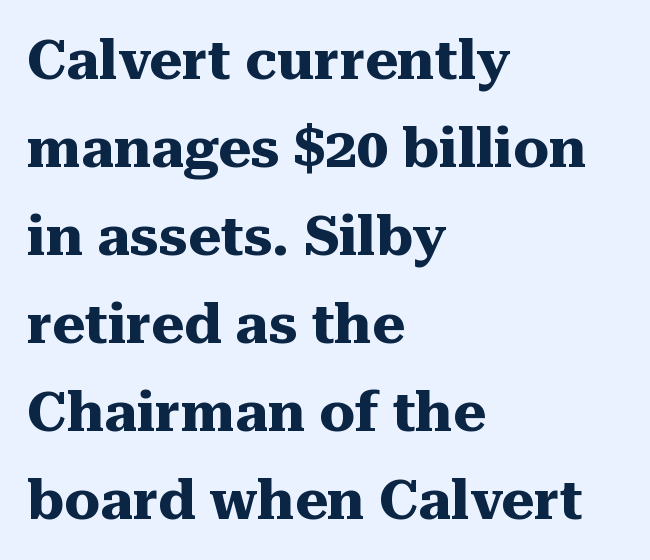
The image shows 56 px heavy serif type, upright; set left-aligned, normal line spacing (1.57x), normal letter spacing, not underlined; medium stroke contrast and a medium x-height.
